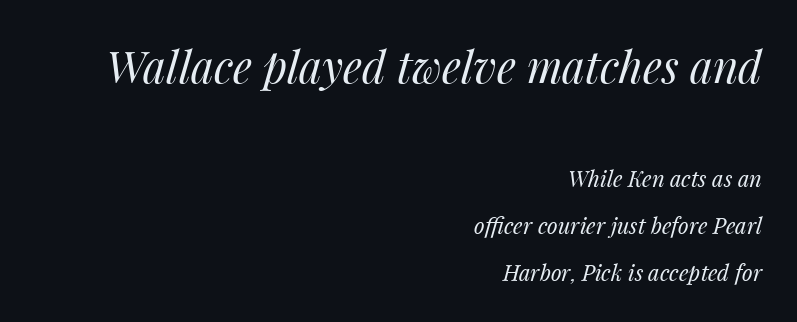
The passage shown is not underscored anywhere. This block would shrink considerably if given ordinary leading; it's expanded now. Which chunk is bigger? The first one — the top block dwarfs the bottom. What stands out about the letter spacing? Nothing — it is the standard amount. Think standard paragraph weight, or any step lighter than that. The letters advance in unequal steps, a hallmark of proportional type.
